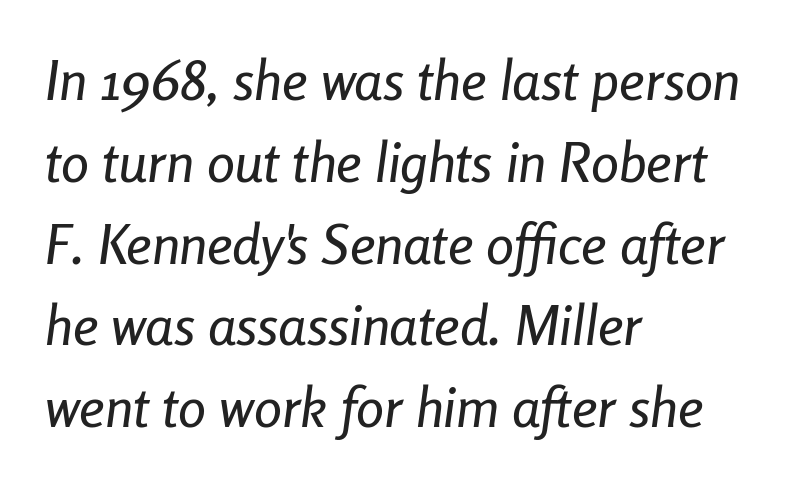
This rendering leaves character spacing at its baseline value. Is the type slanted? Yes — the strokes lean at a clear angle. These lines are set flush left with a ragged right edge. A typesetter would call this proportional, since set widths differ per character.
